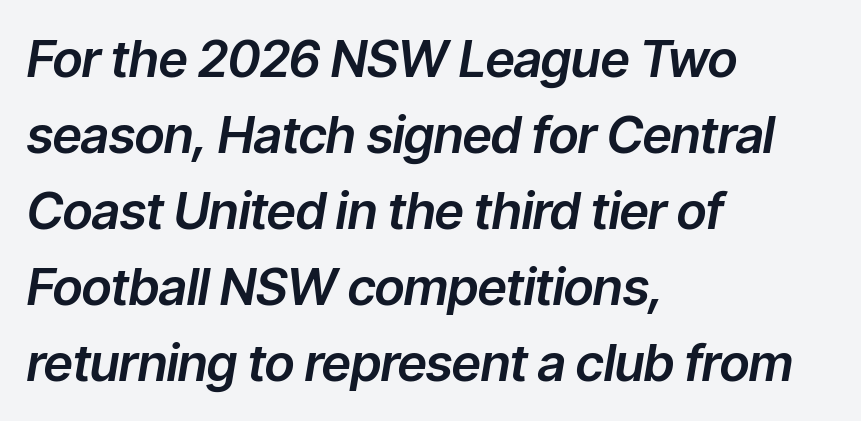
Q: Is the text italic (slanted)? A: Yes, it leans right by about 9 degrees.
Q: Is the text underlined? A: No.
Q: How is the paragraph aligned? A: Left-aligned.
Q: Is the spacing between letters normal or unusually wide? A: Normal.
Q: Is the spacing between lines tight, normal or loose? A: Normal.
Q: Width (condensed, normal, or wide)? A: Normal.
Q: Stroke contrast? A: Low.
Q: x-height? A: Medium.
Q: Monospaced? A: No.
